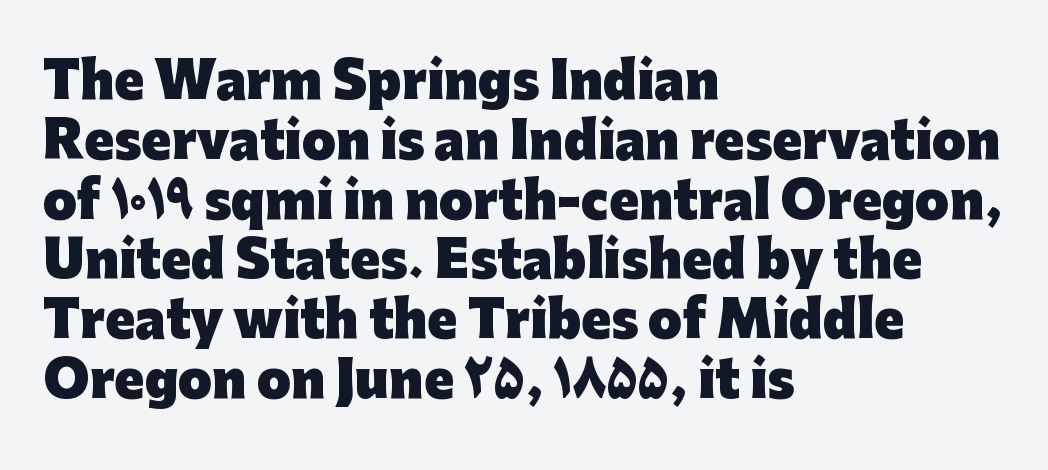
Pretty heavy lettering here — definitely bold. Letter spacing: default. A typesetter would call this proportional, since set widths differ per character. The paragraph shown leans on its left margin.
